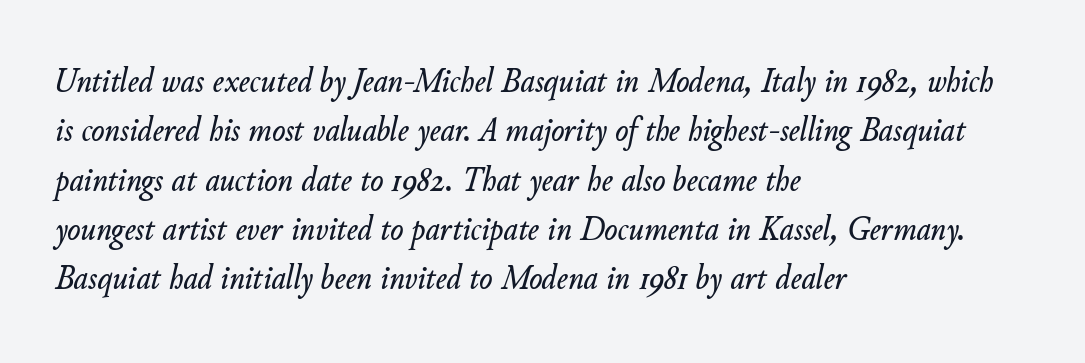
Q: Is the text italic (slanted)? A: Yes, it leans right by about 11 degrees.
Q: Is the text underlined? A: No.
Q: How is the paragraph aligned? A: Left-aligned.
Q: Is the spacing between letters normal or unusually wide? A: Normal.
Q: Is the spacing between lines tight, normal or loose? A: Normal.
Q: Width (condensed, normal, or wide)? A: Normal.
Q: Stroke contrast? A: Low.
Q: x-height? A: Small.
Q: Monospaced? A: No.
